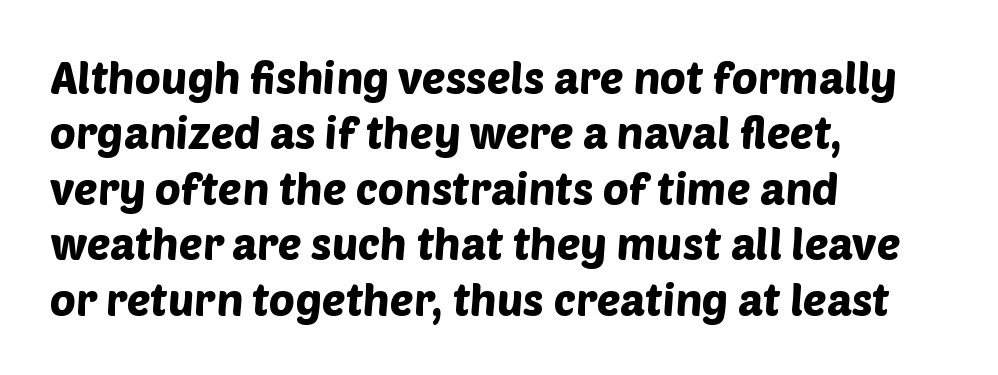
The image shows 44 px sans-serif type; set left-aligned, normal line spacing (1.26x), normal letter spacing, not underlined; low stroke contrast and a large x-height.
